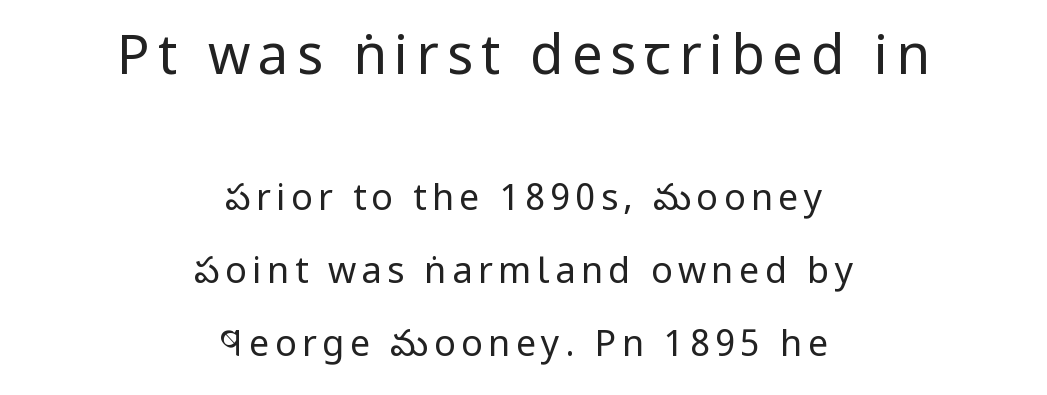
{"serif": "no", "italic": "no", "bold": "no", "weight": "regular", "width": "condensed", "stroke_contrast": "low", "x_height": "large", "monospaced": "no", "underline": "no", "align": "center", "line_spacing": "loose", "line_spacing_ratio": 2.02, "larger_block": "first", "size_ratio": 1.5, "glyph_px": 54}
